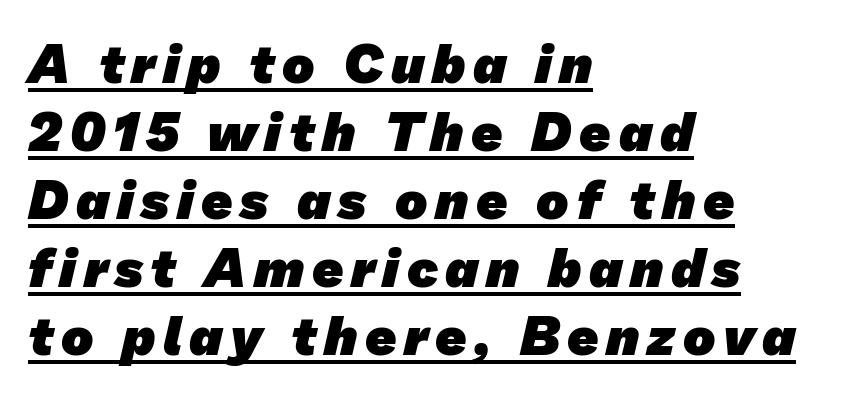
The image shows 54 px heavy sans-serif type; set left-aligned, normal line spacing (1.26x), underlined; low stroke contrast and a medium x-height.
